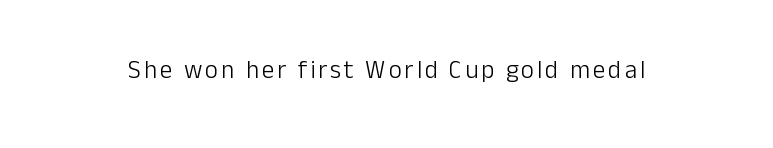
Q: Is the text bold? A: No.
Q: Is the text italic (slanted)? A: No, it is upright.
Q: Is the text underlined? A: No.
